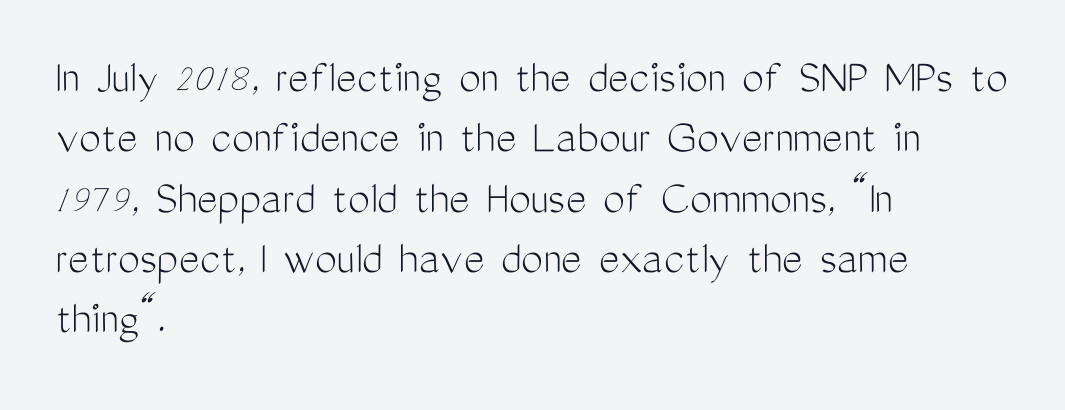
Q: Is the text bold? A: No.
Q: Is the text italic (slanted)? A: No, it is upright.
Q: Is the typeface a serif or a sans-serif typeface? A: Sans-serif.
Q: Is the text underlined? A: No.
Q: How is the paragraph aligned? A: Left-aligned.
Q: Is the spacing between letters normal or unusually wide? A: Normal.
Q: Width (condensed, normal, or wide)? A: Condensed.
Q: Stroke contrast? A: Medium.
Q: x-height? A: Medium.
Q: Monospaced? A: No.
